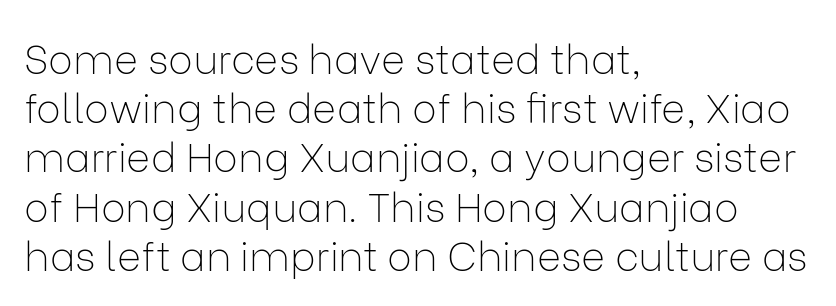
{"serif": "no", "italic": "no", "bold": "no", "weight": "thin", "width": "normal", "stroke_contrast": "low", "x_height": "medium", "monospaced": "no", "underline": "no", "align": "left", "line_spacing_ratio": 1.2, "letter_spacing": "normal", "letter_spacing_em": 0.0, "glyph_px": 41}
